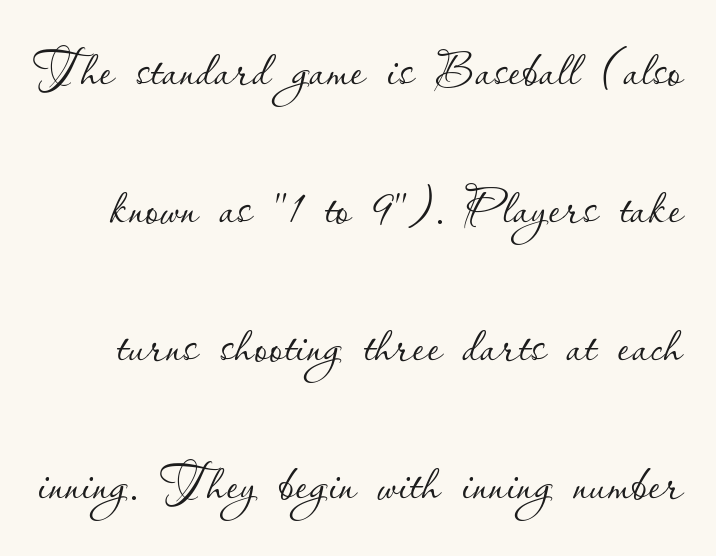
The rendering uses natural spacing where letterforms have individual widths. Unmarked baselines from the first word to the last. Students, note that the glyphs here touch the page at normal intervals. This sample trades compactness for vertical openness between lines. The letterforms sit at book weight or below.
